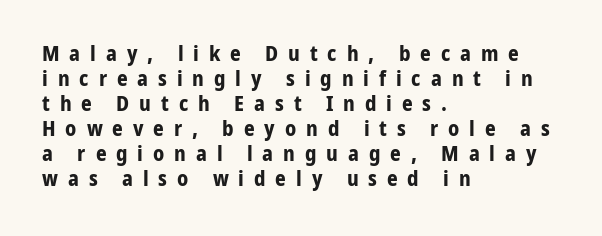
{"italic": "no", "bold": "yes", "underline": "no", "align": "left", "line_spacing_ratio": 1.19, "letter_spacing": "wide", "letter_spacing_em": 0.47, "glyph_px": 21}
